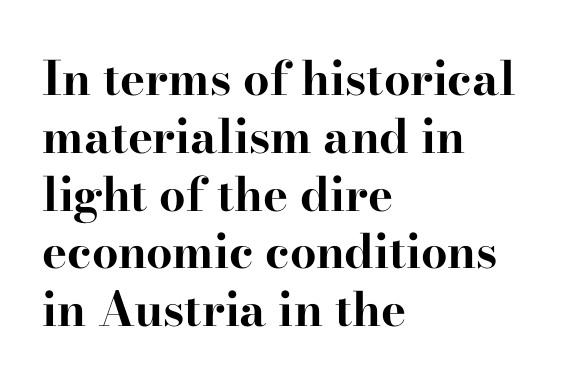
Q: Is the text bold? A: Yes.
Q: Is the text italic (slanted)? A: No, it is upright.
Q: Is the typeface a serif or a sans-serif typeface? A: Serif.
Q: Is the text underlined? A: No.
Q: How is the paragraph aligned? A: Left-aligned.
Q: Is the spacing between letters normal or unusually wide? A: Normal.
Q: Width (condensed, normal, or wide)? A: Wide.
Q: Stroke contrast? A: High.
Q: x-height? A: Small.
Q: Monospaced? A: No.
